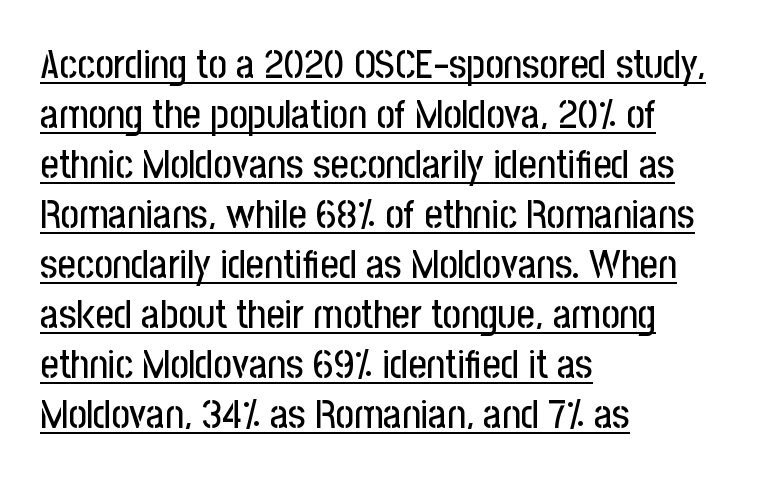
Q: Is the text italic (slanted)? A: No, it is upright.
Q: Is the typeface a serif or a sans-serif typeface? A: Sans-serif.
Q: Is the text underlined? A: Yes.
Q: How is the paragraph aligned? A: Left-aligned.
Q: Is the spacing between letters normal or unusually wide? A: Normal.
Q: Is the spacing between lines tight, normal or loose? A: Normal.
Q: Width (condensed, normal, or wide)? A: Condensed.
Q: Stroke contrast? A: Low.
Q: x-height? A: Medium.
Q: Monospaced? A: No.
